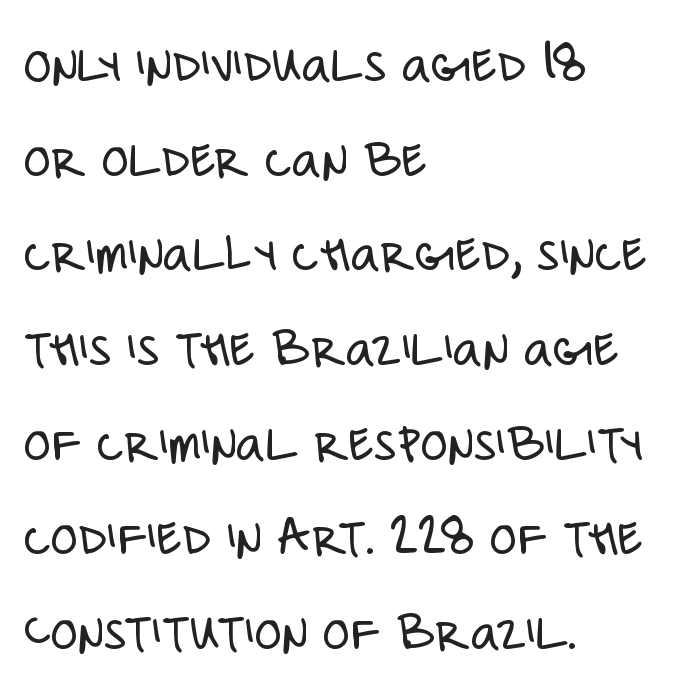
The face used here is proportionally spaced, like ordinary book or web type. Classification — sans serif. Style check: upright. Ink coverage per letter is moderate at most. The typesetter chose a ragged-right arrangement here. Decoration check: the copy has no underline.
